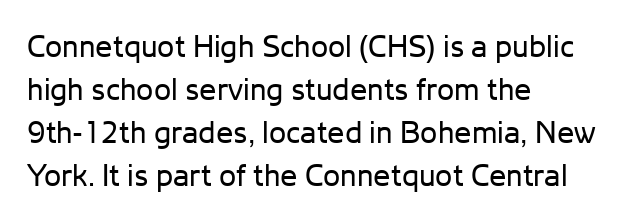
The image shows 31 px regular-weight sans-serif type, upright; set left-aligned, normal line spacing (1.39x), normal letter spacing, not underlined; low stroke contrast and a medium x-height.
